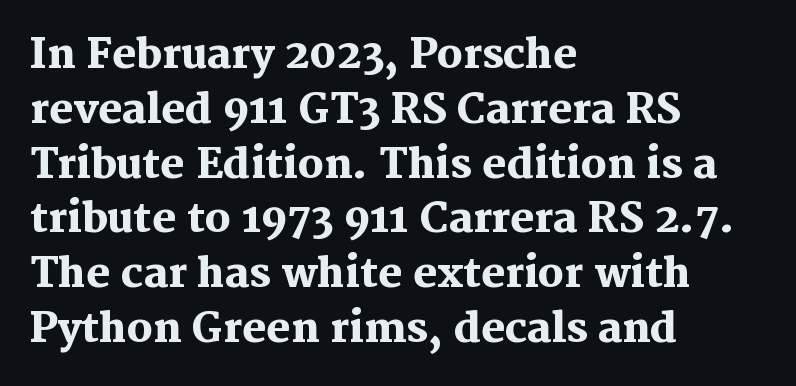
{"serif": "yes", "italic": "no", "bold": "yes", "weight": "heavy", "width": "normal", "stroke_contrast": "medium", "x_height": "medium", "monospaced": "no", "underline": "no", "align": "left", "line_spacing": "normal", "line_spacing_ratio": 1.37, "letter_spacing": "normal", "letter_spacing_em": 0.0, "glyph_px": 40}
